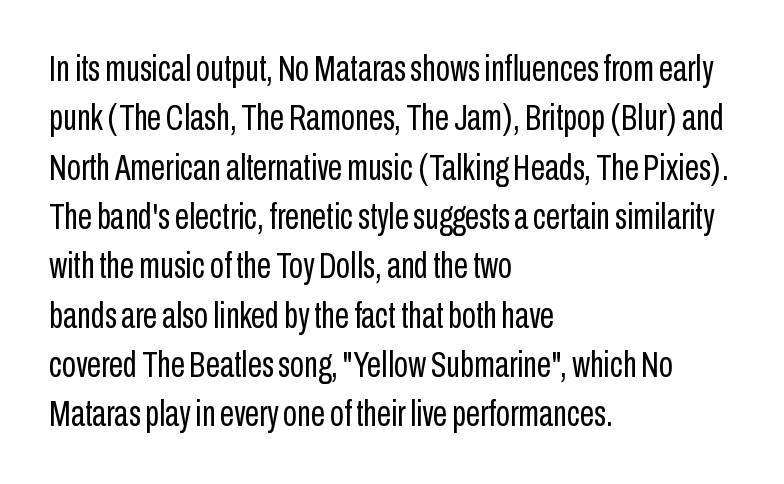
The image shows 36 px regular-weight, condensed sans-serif type, upright; set left-aligned, normal line spacing (1.37x), normal letter spacing, not underlined; low stroke contrast and a medium x-height.
